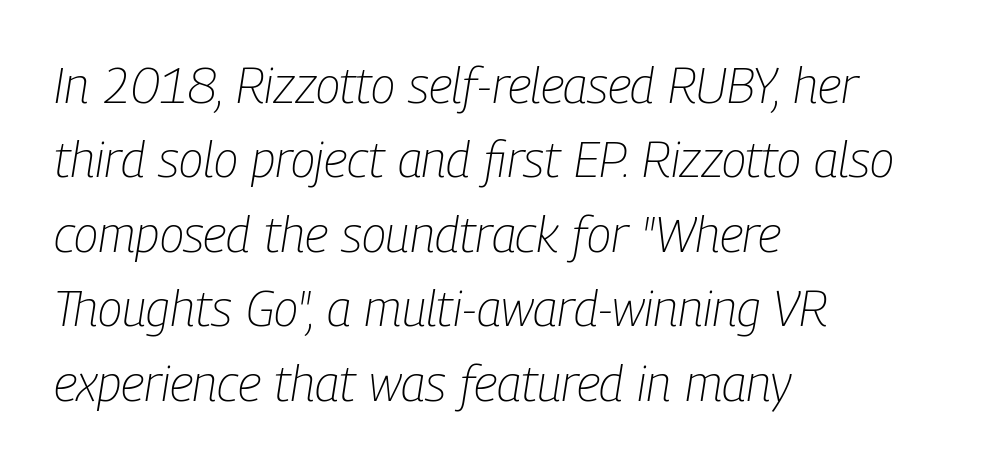
The image shows 50 px light, condensed type, italic (leaning right); set left-aligned, normal line spacing (1.49x), normal letter spacing, not underlined; low stroke contrast and a medium x-height.
